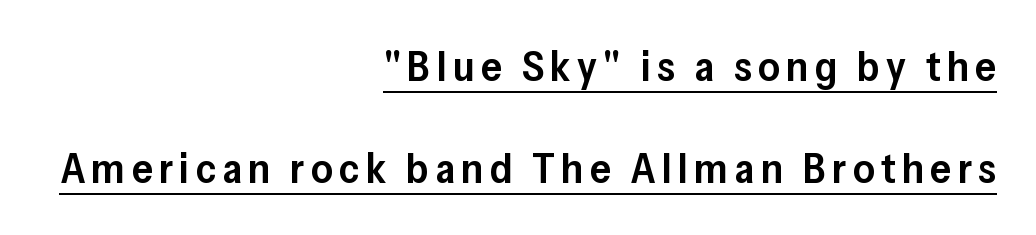
Character widths vary here, with narrow letters taking less room than wide ones. Italic: no, the glyphs are upright roman. Does the copy run flush right? Yes — the right margin is perfectly even. These lines are composed in type without serifs.
